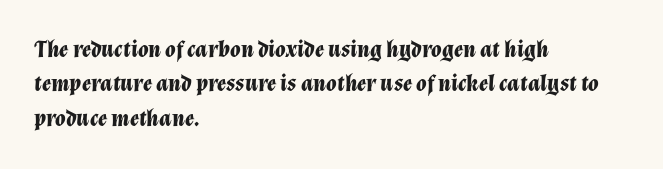
Lines of text with bare space underneath. The lines are quadded left. The rendering uses a moderate line-height, typical for paragraphs. Is the type slanted? Yes — the strokes lean at a clear angle. Tracking value appears to be zero — textbook default spacing. The sample has been set heavy, in full bold.
